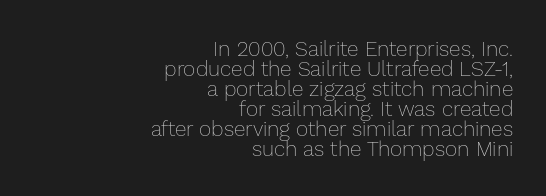
Nope, not italic — everything's standing straight. The typeface has the unassuming heft of standard copy or less. Short and long lines alike share a common ending point at right. Between one letter and the next there's only the usual sliver of space. Each row of text sits above clean, open space.
